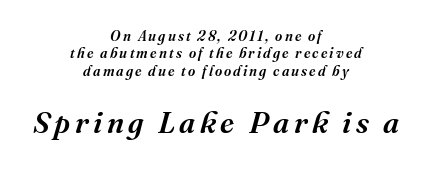
The image shows 30 px serif type, italic (leaning right); set centered, line spacing 1.24x, not underlined; the second (bottom) block is 2.14x larger; medium stroke contrast and a medium x-height.
